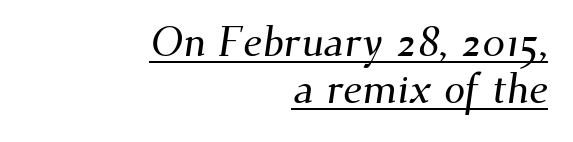
{"serif": "yes", "width": "normal", "stroke_contrast": "medium", "x_height": "small", "monospaced": "no", "underline": "yes", "align": "right", "line_spacing": "tight", "line_spacing_ratio": 1.11, "letter_spacing": "normal", "letter_spacing_em": 0.0, "glyph_px": 42}
